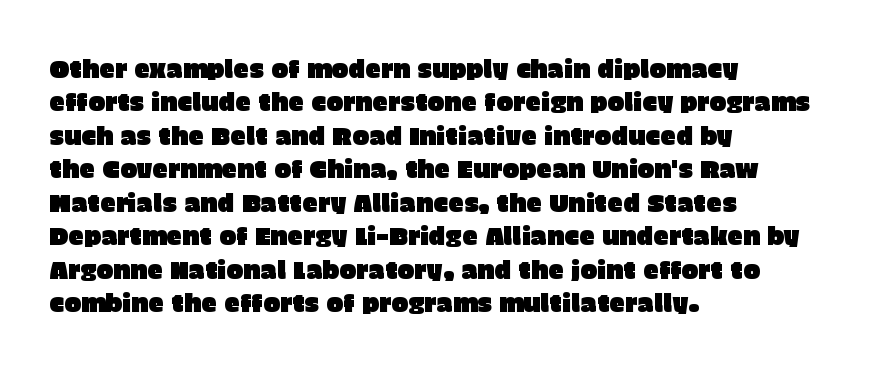
Q: Is the text italic (slanted)? A: No, it is upright.
Q: Is the text underlined? A: No.
Q: How is the paragraph aligned? A: Left-aligned.
Q: Is the spacing between letters normal or unusually wide? A: Normal.
Q: Is the spacing between lines tight, normal or loose? A: Normal.
